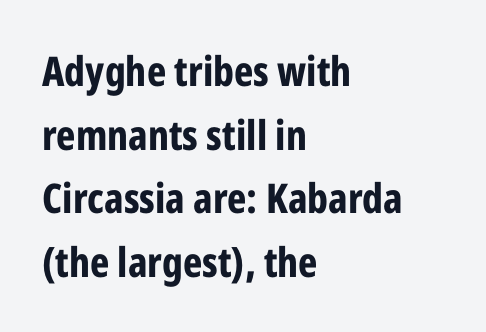
The image shows 41 px bold, condensed sans-serif type, upright; set left-aligned, normal line spacing (1.55x), normal letter spacing, not underlined; low stroke contrast and a medium x-height.
